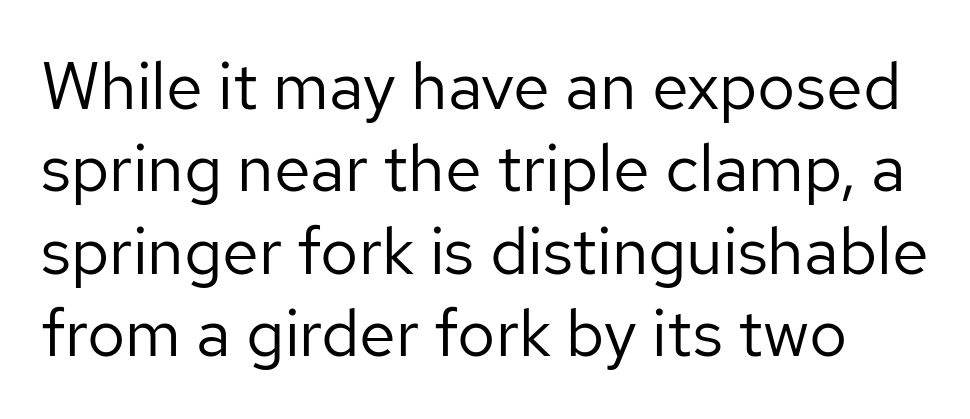
The font's upright variant was chosen for this text. The type family on display is of the sans-serif kind. The tracking reads as untouched default to a designer's eye. Quick note: underline off. These glyphs show unthickened strokes, regular width or finer.
